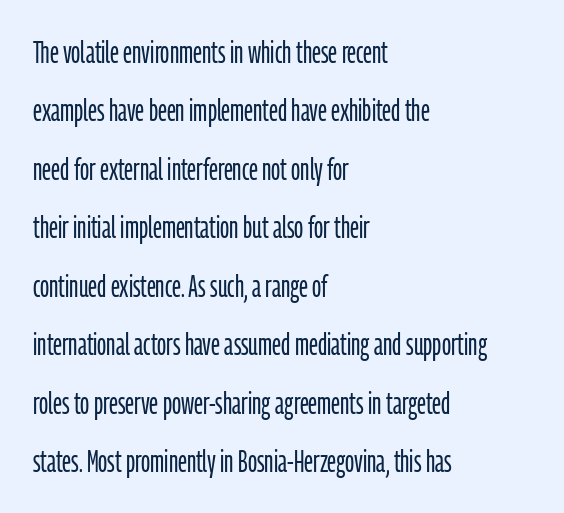
Q: Is the text bold? A: No.
Q: Is the text italic (slanted)? A: No, it is upright.
Q: Is the typeface a serif or a sans-serif typeface? A: Sans-serif.
Q: Is the text underlined? A: No.
Q: How is the paragraph aligned? A: Left-aligned.
Q: Is the spacing between letters normal or unusually wide? A: Normal.
Q: Is the spacing between lines tight, normal or loose? A: Loose.
Q: Width (condensed, normal, or wide)? A: Condensed.
Q: Stroke contrast? A: Low.
Q: x-height? A: Medium.
Q: Monospaced? A: No.
